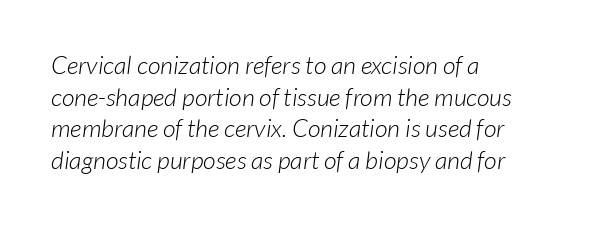
{"bold": "no", "underline": "no", "align": "left", "line_spacing": "normal", "line_spacing_ratio": 1.27, "letter_spacing": "normal", "letter_spacing_em": 0.0, "glyph_px": 25}
